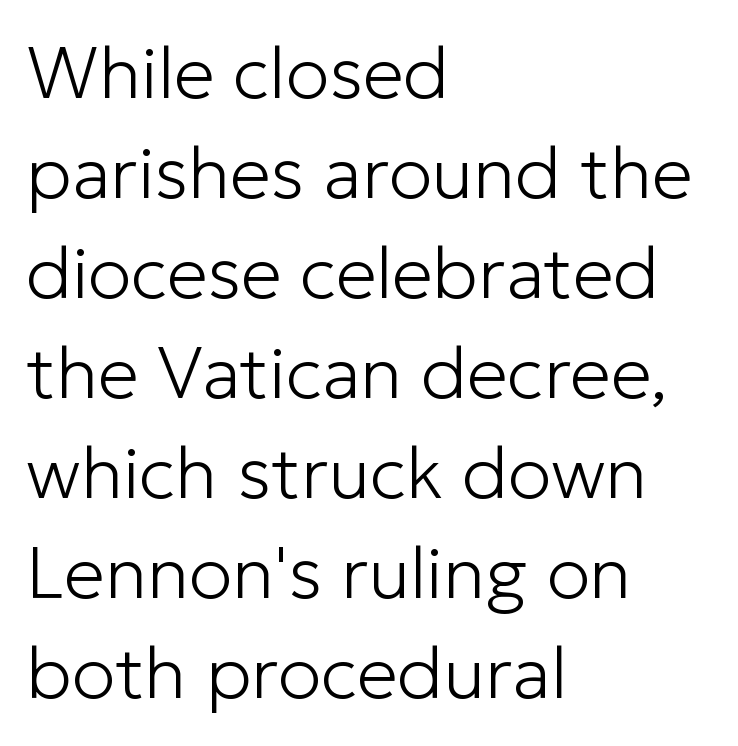
{"serif": "no", "italic": "no", "bold": "no", "weight": "light", "width": "normal", "stroke_contrast": "low", "x_height": "medium", "monospaced": "no", "underline": "no", "align": "left", "line_spacing": "normal", "line_spacing_ratio": 1.37, "letter_spacing": "normal", "letter_spacing_em": 0.0, "glyph_px": 73}
